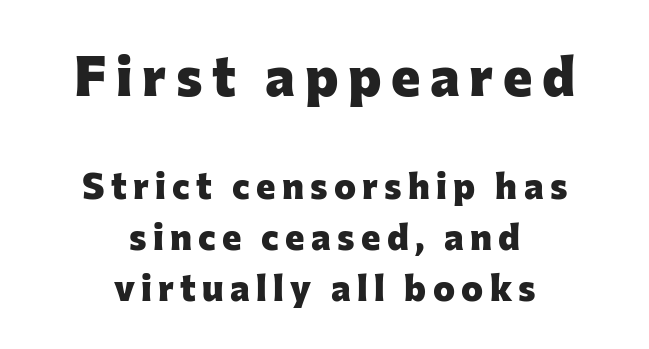
{"serif": "no", "italic": "no", "bold": "yes", "weight": "heavy", "width": "normal", "stroke_contrast": "low", "x_height": "medium", "monospaced": "no", "underline": "no", "align": "center", "line_spacing": "normal", "line_spacing_ratio": 1.38, "larger_block": "first", "size_ratio": 1.51, "glyph_px": 56}
